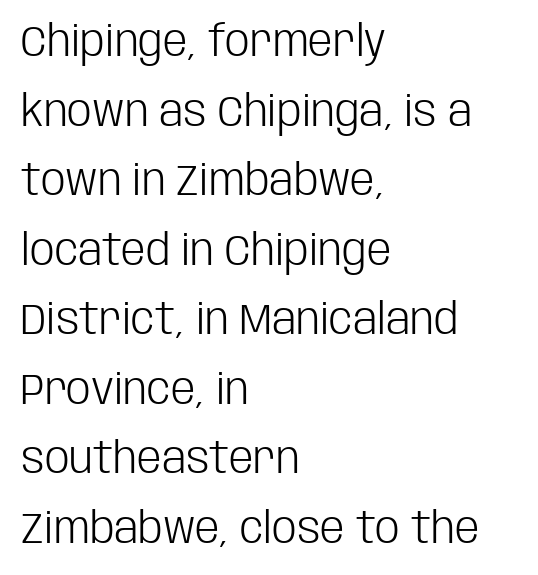
Spacing verdict: proportional, widths tailored to each character. Each new line begins a customary step beneath the previous one. Visually the block forms a straight wall on the left and a jagged coastline on the right. Vertical stems look standard width or narrower in stroke.
